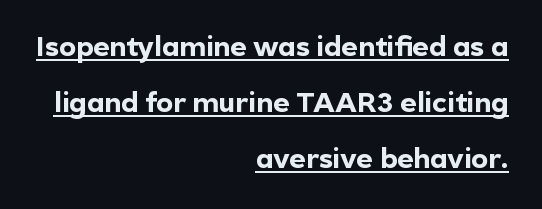
The font family rendered here belongs to the sans-serif group. The specimen reads as upright at a glance. Underlined type. The paragraph has a hard right edge and a soft left edge.
